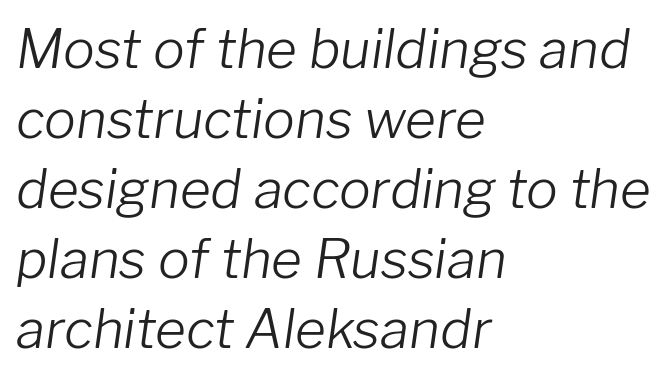
Nobody touched the tracking dial on this one. Bare-footed words on every line. The typeface has the unassuming heft of standard copy or less. Casual observation: everything's shoved over to the left.
